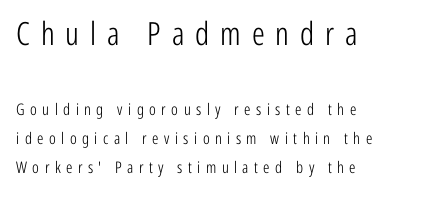
Q: Is the text bold? A: No.
Q: Is the text italic (slanted)? A: No, it is upright.
Q: Is the typeface a serif or a sans-serif typeface? A: Sans-serif.
Q: Is the text underlined? A: No.
Q: How is the paragraph aligned? A: Left-aligned.
Q: Is the spacing between letters normal or unusually wide? A: Unusually wide.
Q: Which block of text is set in a larger size, the first (top) or the second (bottom)? A: The first (top) one.
Q: Width (condensed, normal, or wide)? A: Condensed.
Q: Stroke contrast? A: Low.
Q: x-height? A: Medium.
Q: Monospaced? A: No.
